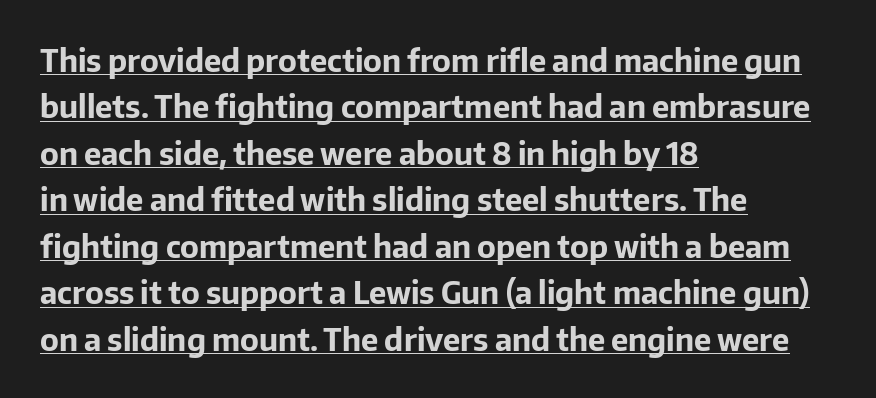
{"serif": "no", "italic": "no", "bold": "yes", "weight": "bold", "width": "normal", "stroke_contrast": "low", "x_height": "medium", "monospaced": "no", "underline": "yes", "align": "left", "line_spacing": "normal", "line_spacing_ratio": 1.5, "letter_spacing": "normal", "letter_spacing_em": 0.0, "glyph_px": 31}
